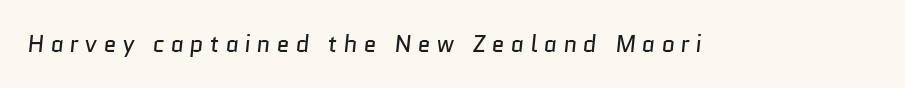
Q: Is the text bold? A: No.
Q: Is the text underlined? A: No.
Q: Is the spacing between letters normal or unusually wide? A: Unusually wide.
